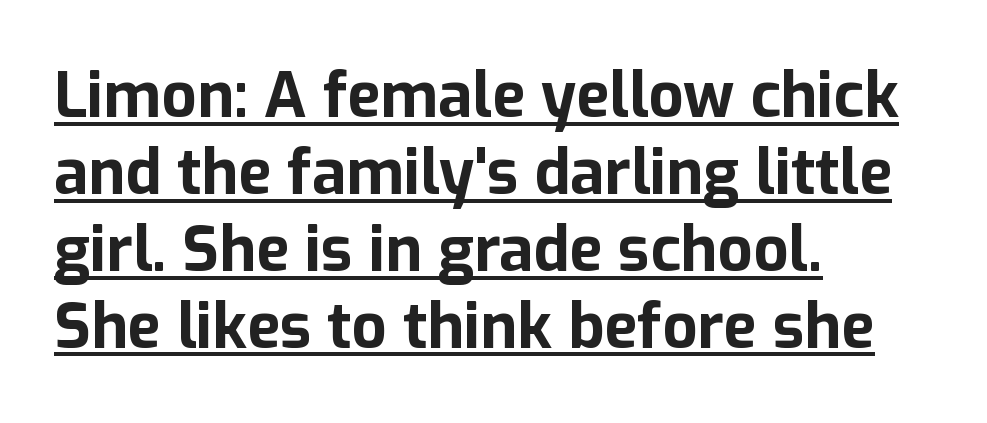
Q: Is the text bold? A: Yes.
Q: Is the text italic (slanted)? A: No, it is upright.
Q: Is the typeface a serif or a sans-serif typeface? A: Sans-serif.
Q: Is the text underlined? A: Yes.
Q: How is the paragraph aligned? A: Left-aligned.
Q: Is the spacing between letters normal or unusually wide? A: Normal.
Q: Width (condensed, normal, or wide)? A: Normal.
Q: Stroke contrast? A: Low.
Q: x-height? A: Medium.
Q: Monospaced? A: No.
